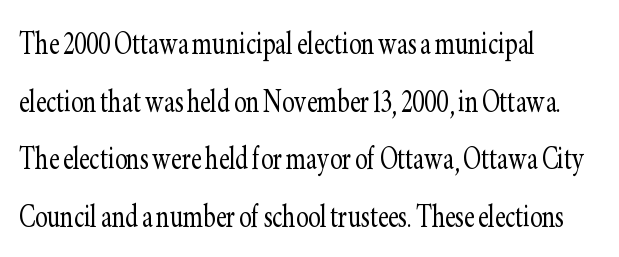
Q: Is the text bold? A: No.
Q: Is the text italic (slanted)? A: No, it is upright.
Q: Is the typeface a serif or a sans-serif typeface? A: Serif.
Q: Is the text underlined? A: No.
Q: How is the paragraph aligned? A: Left-aligned.
Q: Is the spacing between letters normal or unusually wide? A: Normal.
Q: Is the spacing between lines tight, normal or loose? A: Normal.
Q: Width (condensed, normal, or wide)? A: Condensed.
Q: Stroke contrast? A: Low.
Q: x-height? A: Small.
Q: Monospaced? A: No.
